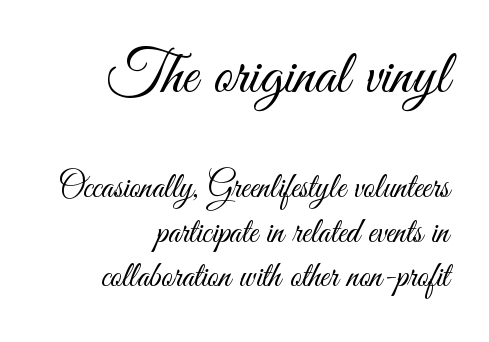
The image shows 61 px light, condensed sans-serif type; set right-aligned, normal line spacing (1.28x), normal letter spacing, not underlined; the first (top) block is 1.74x larger; medium stroke contrast and a small x-height.
